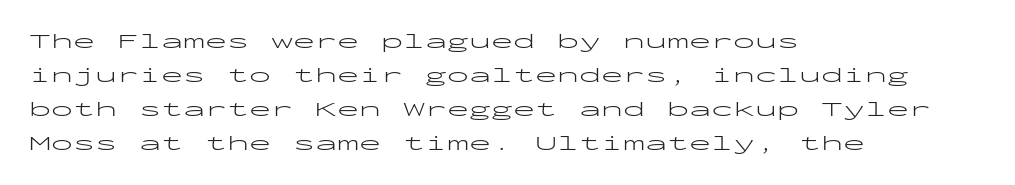
{"italic": "no", "bold": "no", "underline": "no", "align": "left", "line_spacing": "normal", "line_spacing_ratio": 1.55, "letter_spacing": "normal", "letter_spacing_em": 0.0, "glyph_px": 22}
